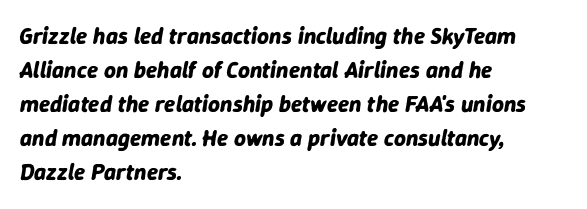
{"italic": "yes", "lean": "right", "slant_degrees": 9, "bold": "yes", "underline": "no", "align": "left", "line_spacing": "normal", "line_spacing_ratio": 1.48, "letter_spacing": "normal", "letter_spacing_em": 0.0, "glyph_px": 23}
